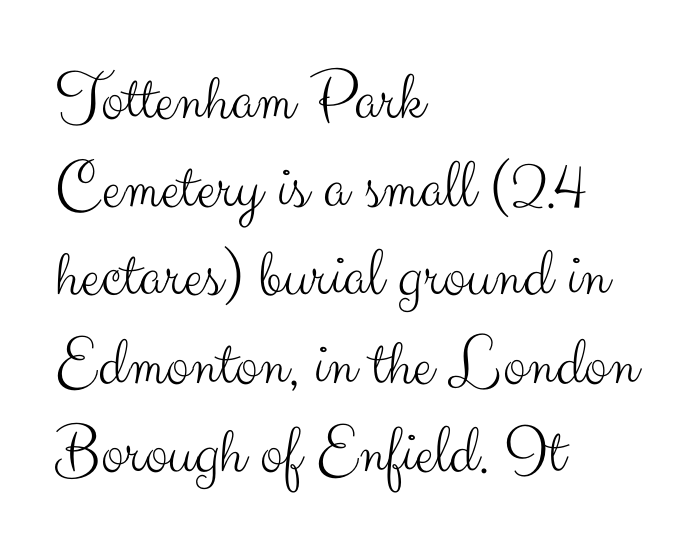
Underlining? Definitely not there. The passage shown is typed in a proportional face where columns would drift. Honestly, the letter spacing is just normal — you wouldn't notice it. The face used here is a sans, in the tradition of grotesques and geometrics.
